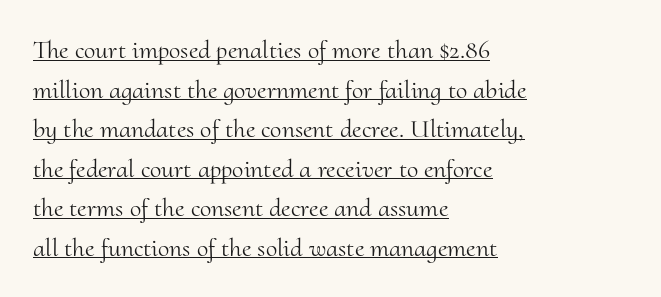
When letters stand straight like this, we call the style roman or upright. The ragged edge is on the right, which tells us the setting is flush left. This block has exactly the height ordinary leading produces. Has an underline been added? It has.
